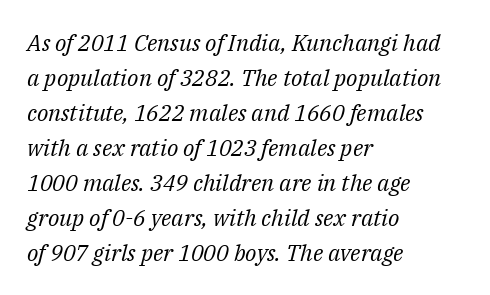
Q: Is the text bold? A: No.
Q: Is the text italic (slanted)? A: Yes, it leans right by about 14 degrees.
Q: Is the text underlined? A: No.
Q: How is the paragraph aligned? A: Left-aligned.
Q: Is the spacing between letters normal or unusually wide? A: Normal.
Q: Is the spacing between lines tight, normal or loose? A: Normal.
